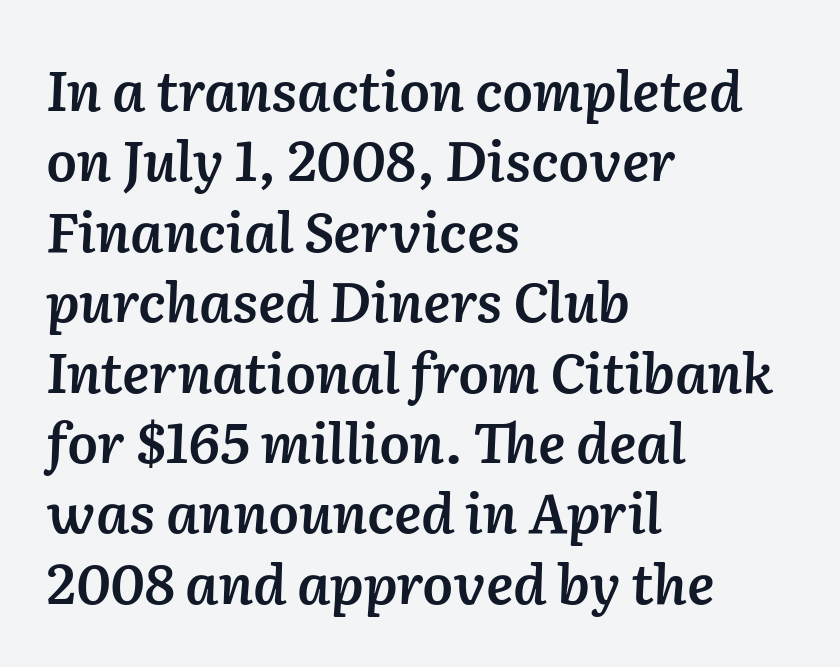
This sample has the flowing, uneven cadence of proportional lettering. Default kerning and tracking; the words read as compact shapes. The passage is arranged the way most books set body copy — flush left. The vertical gap from one line to the next is medium.
